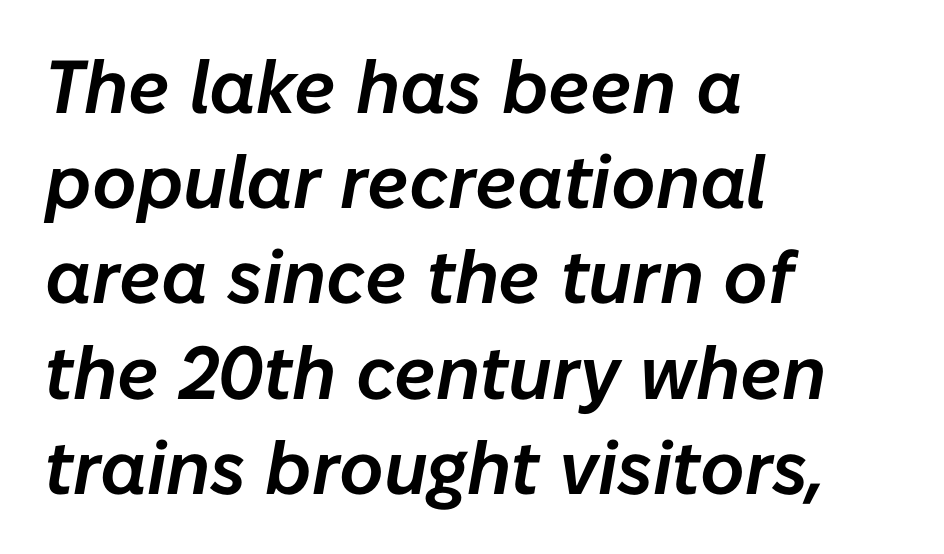
The image shows 75 px text type, italic (leaning right); set left-aligned, normal line spacing (1.27x), normal letter spacing, not underlined; low stroke contrast and a medium x-height.
